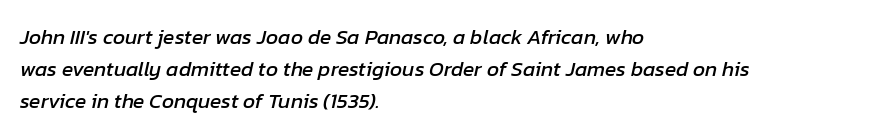
An italicized treatment has been applied to the whole sample. The leading is moderate, giving the passage an even texture. The face used here is rendered with its standard letterfit. Glance below the letters and you will spot only blank space. Left-aligned paragraph, ragged on the right.
